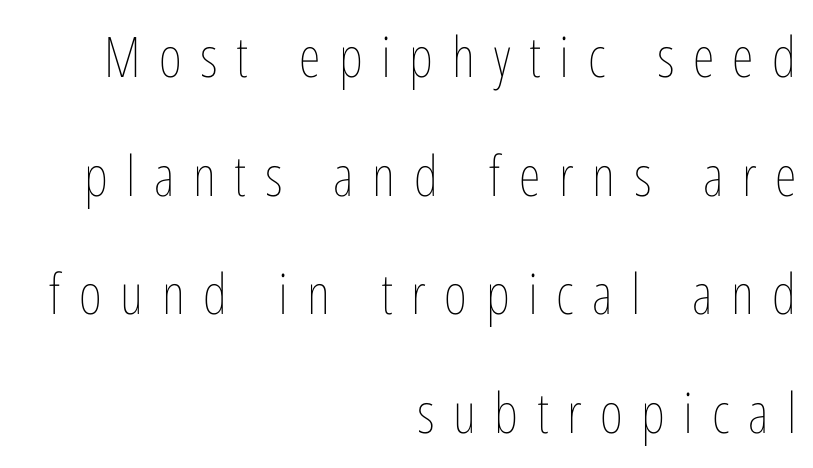
The image shows 56 px thin, condensed type, upright; set right-aligned, loose line spacing (2.12x), unusually wide letter spacing (+0.33 em), not underlined; low stroke contrast and a medium x-height.
